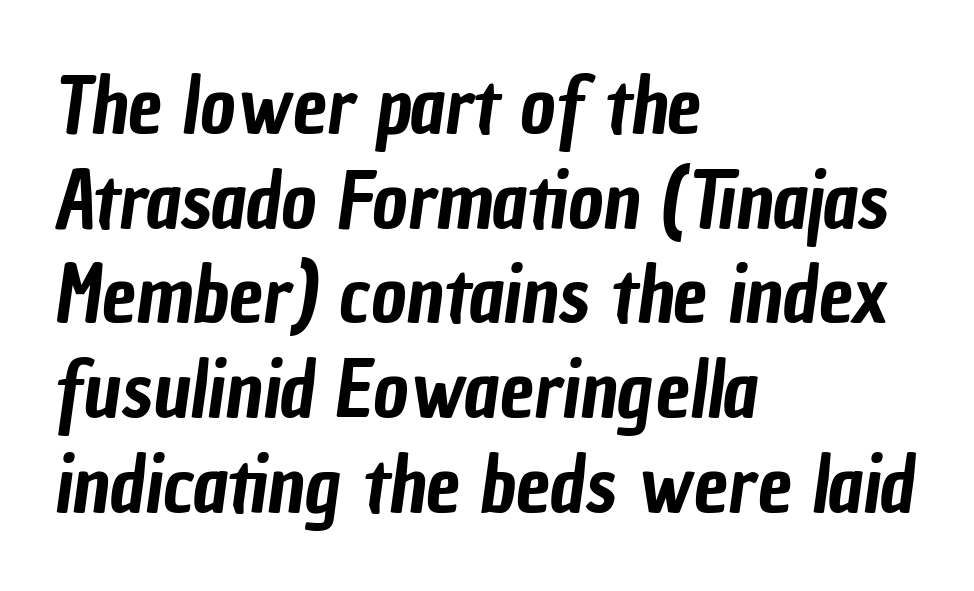
{"serif": "no", "width": "condensed", "stroke_contrast": "low", "x_height": "medium", "monospaced": "no", "underline": "no", "align": "left", "line_spacing_ratio": 1.23, "letter_spacing": "normal", "letter_spacing_em": 0.0, "glyph_px": 77}
